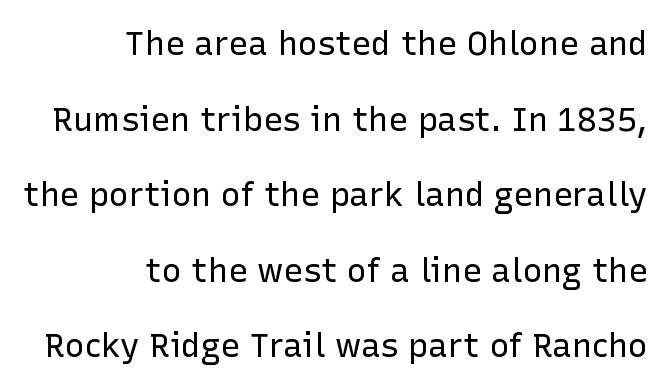
These glyphs show unthickened strokes, regular width or finer. Alignment: flush right. No italicization has been applied; the sample stays upright. The letters advance in unequal steps, a hallmark of proportional type. Compared with typical paragraphs, the rows here are farther apart. Letters rest on an invisible, unmarked baseline.
